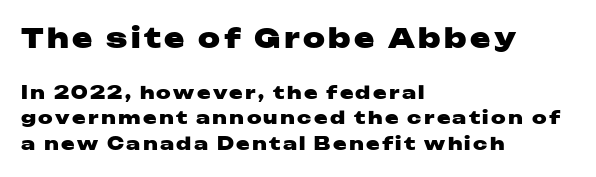
You can tell it's not italic because the verticals are truly vertical. Weight check: bold — yes, fully. The lines in this sample share a left origin and differ only in where they stop. Reading top to bottom, the characters get smaller at the block break. What's the leading like? Ordinary, nothing unusual.
